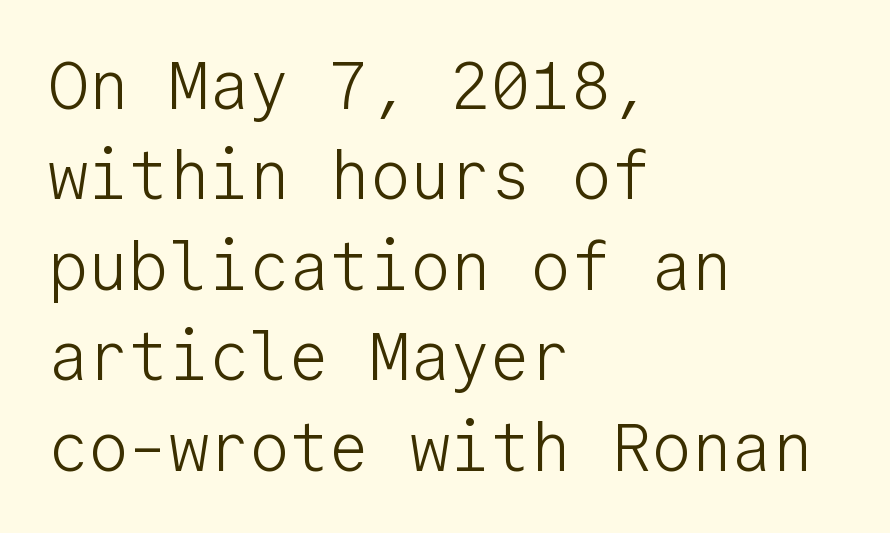
Q: Is the text bold? A: No.
Q: Is the text italic (slanted)? A: No, it is upright.
Q: Is the typeface a serif or a sans-serif typeface? A: Sans-serif.
Q: Is the text underlined? A: No.
Q: How is the paragraph aligned? A: Left-aligned.
Q: Is the spacing between letters normal or unusually wide? A: Normal.
Q: Is the spacing between lines tight, normal or loose? A: Normal.
Q: Width (condensed, normal, or wide)? A: Normal.
Q: Stroke contrast? A: Low.
Q: x-height? A: Medium.
Q: Monospaced? A: Yes.
